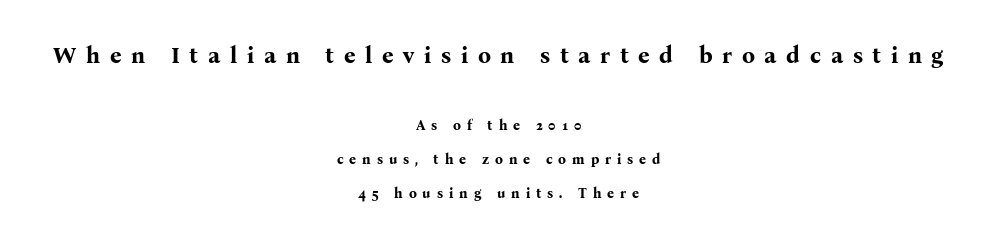
{"italic": "no", "bold": "yes", "underline": "no", "align": "center", "line_spacing": "loose", "line_spacing_ratio": 2.45, "letter_spacing": "wide", "letter_spacing_em": 0.42, "larger_block": "first", "size_ratio": 1.64, "glyph_px": 23}
